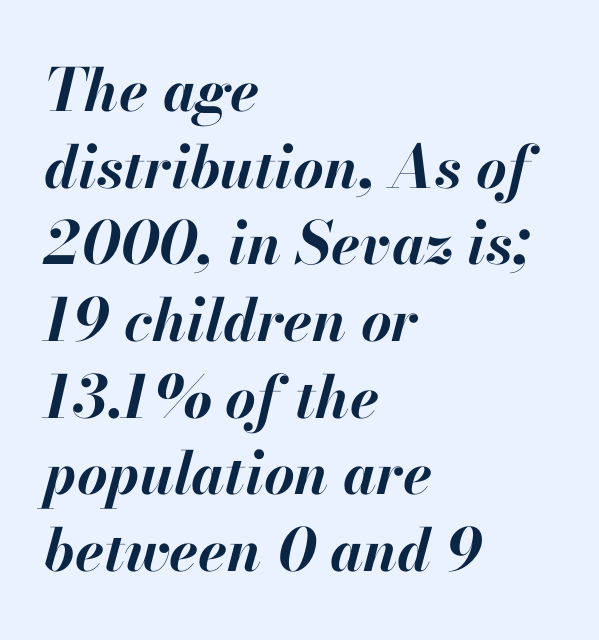
Is this a fixed-width face? No — the glyphs have proportional, varying widths. Rows of type keep a routine distance in the vertical direction. Layout note: lines flush left. Default kerning and tracking; the words read as compact shapes. Set as a true bold cut, around the 700 mark. An italicized treatment has been applied to the whole sample.
